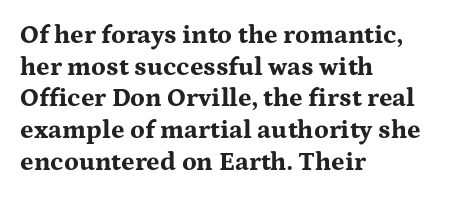
I'd describe the lettering as bold — thick and assertive. Words appear dense and cohesive because spacing is normal. Reading down the block, your eye returns to a fixed left position each line. The lettering holds an erect, upright posture throughout. Descender tails drop into unmarked territory.
